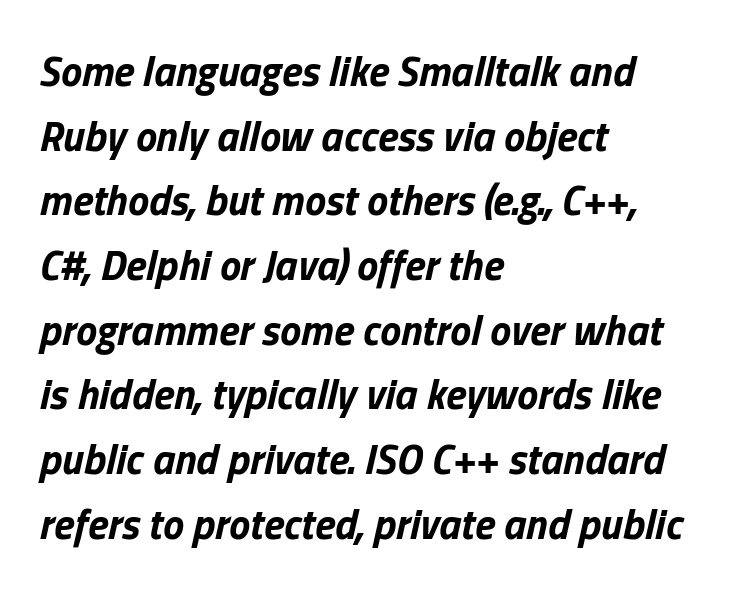
Q: Is the text bold? A: Yes.
Q: Is the text italic (slanted)? A: Yes, it leans right by about 13 degrees.
Q: Is the text underlined? A: No.
Q: How is the paragraph aligned? A: Left-aligned.
Q: Is the spacing between letters normal or unusually wide? A: Normal.
Q: Is the spacing between lines tight, normal or loose? A: Normal.
Q: Width (condensed, normal, or wide)? A: Normal.
Q: Stroke contrast? A: Low.
Q: x-height? A: Medium.
Q: Monospaced? A: No.
